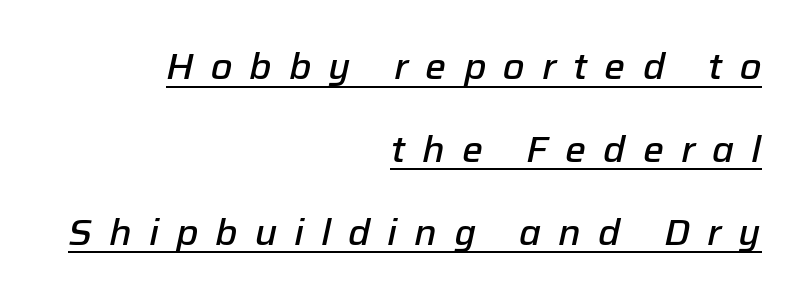
{"italic": "yes", "lean": "right", "slant_degrees": 12, "bold": "semi", "weight": "semibold", "width": "normal", "stroke_contrast": "low", "x_height": "medium", "monospaced": "no", "underline": "yes", "align": "right", "line_spacing": "loose", "line_spacing_ratio": 2.24, "letter_spacing": "wide", "letter_spacing_em": 0.46, "glyph_px": 37}
